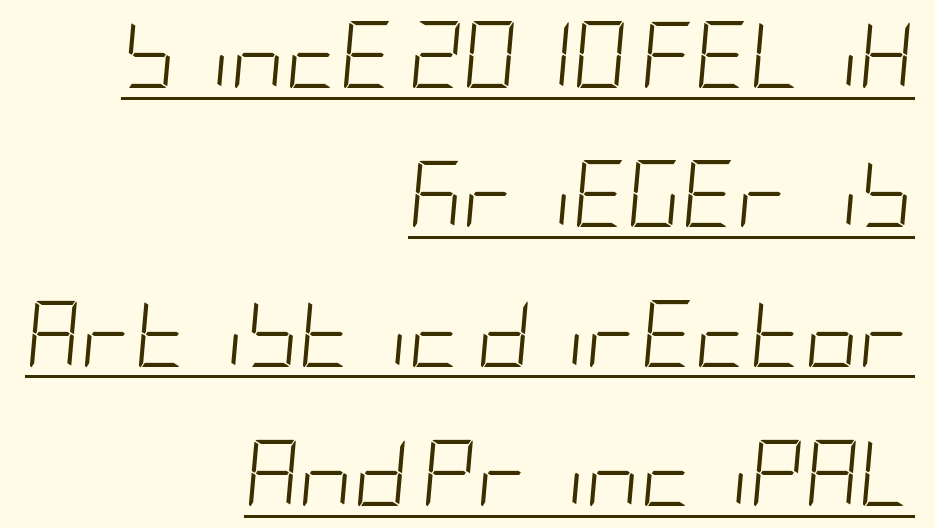
Observe the lean: these are italic letterforms. A rule runs beneath these lines of type. Airy leading. Nobody touched the tracking dial on this one. These glyphs show unthickened strokes, regular width or finer.
